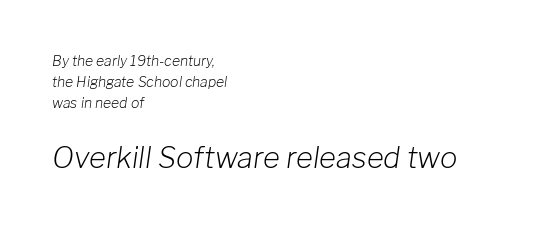
The image shows 29 px light type, italic (leaning right); set left-aligned, normal line spacing (1.51x), normal letter spacing, not underlined; the second (bottom) block is 2.07x larger; low stroke contrast and a medium x-height.
